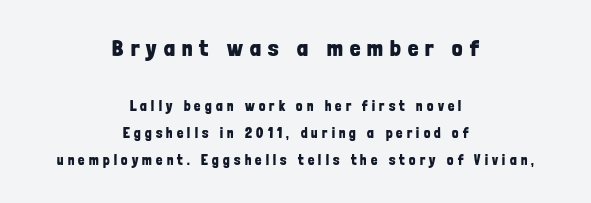
Neither beginnings nor endings align; midpoints do. Characters follow at a spacing far wider than the type designer built in. Quick note: underline off. How heavy is the stroke? Heavy — this is a bold. Posture: straight, roman, zero tilt.
